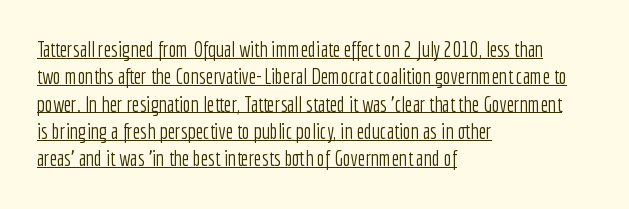
The image shows 21 px text type, upright; set left-aligned, normal line spacing (1.3x), normal letter spacing, underlined.
